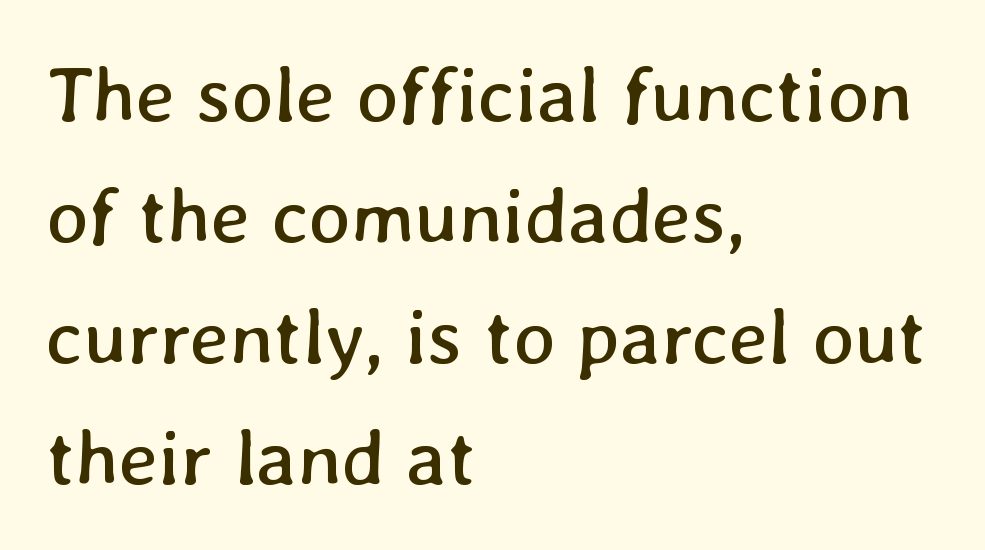
The image shows 79 px regular-weight type; set left-aligned, normal line spacing (1.53x), normal letter spacing, not underlined; low stroke contrast and a medium x-height.
